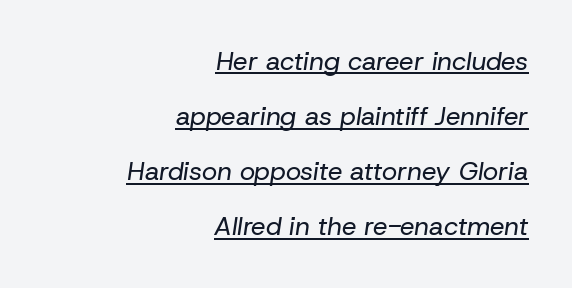
Q: Is the text bold? A: No.
Q: Is the text italic (slanted)? A: Yes, it leans right by about 8 degrees.
Q: Is the text underlined? A: Yes.
Q: How is the paragraph aligned? A: Right-aligned.
Q: Is the spacing between letters normal or unusually wide? A: Normal.
Q: Is the spacing between lines tight, normal or loose? A: Loose.
